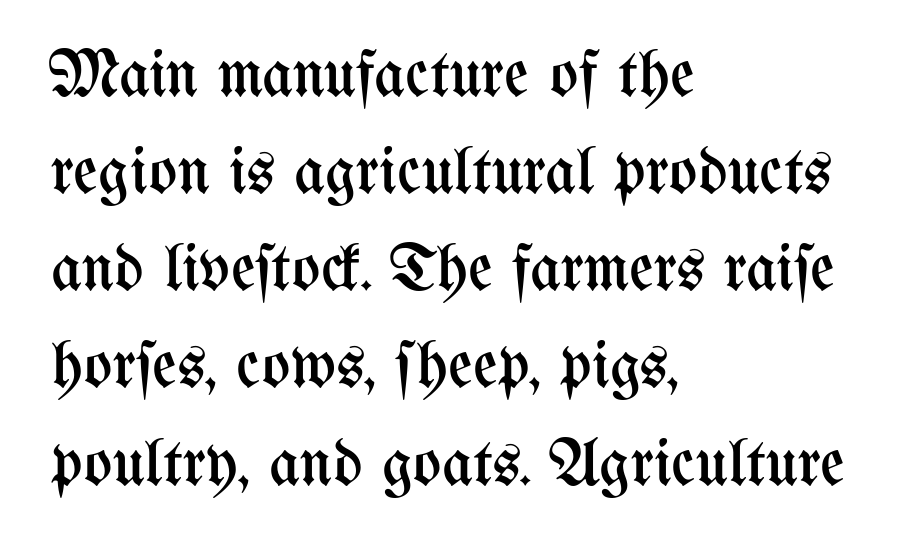
Nothing unusual about the tracking: characters are spaced as the font intends. Rendered with straight, roman letterforms. The rendering uses natural spacing where letterforms have individual widths. The passage shown is not bold in any degree.
